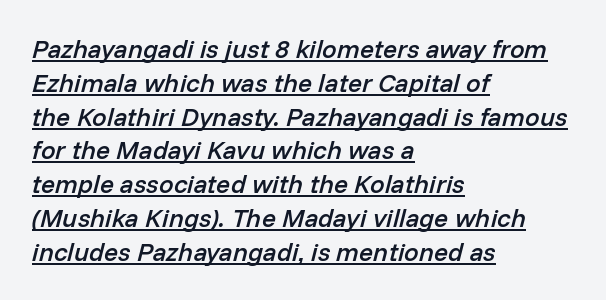
The image shows 26 px text type, italic (leaning right); set left-aligned, normal line spacing (1.3x), normal letter spacing, underlined.
